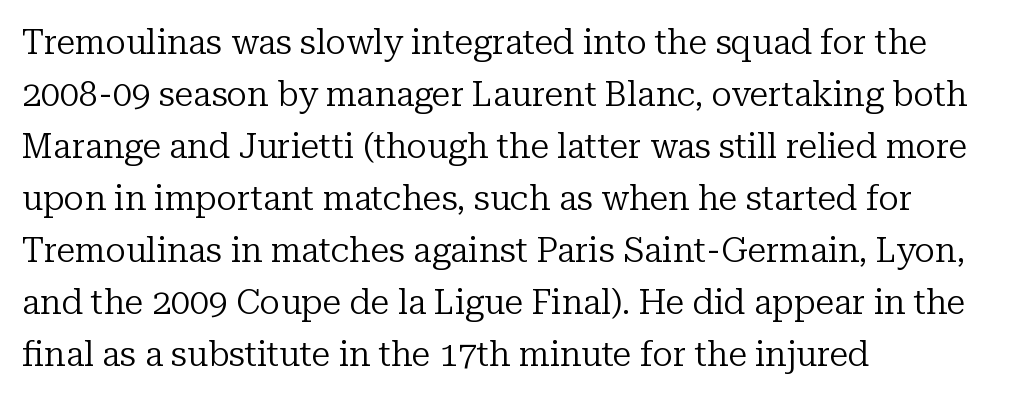
The image shows 34 px regular-weight serif type, upright; set left-aligned, normal line spacing (1.53x), normal letter spacing, not underlined; low stroke contrast and a medium x-height.
